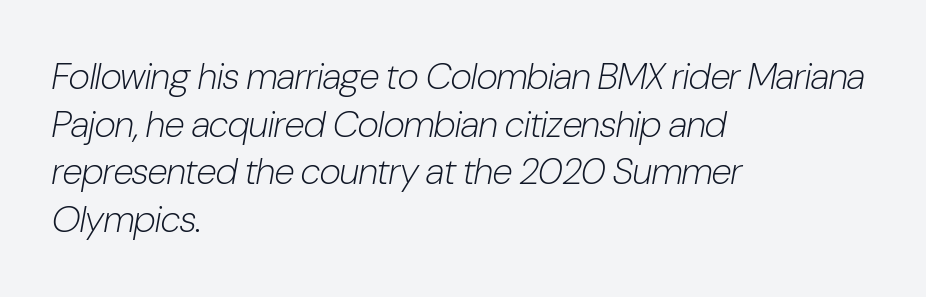
The image shows 37 px light, condensed type, italic (leaning right); set left-aligned, normal line spacing (1.29x), normal letter spacing, not underlined; low stroke contrast and a medium x-height.
